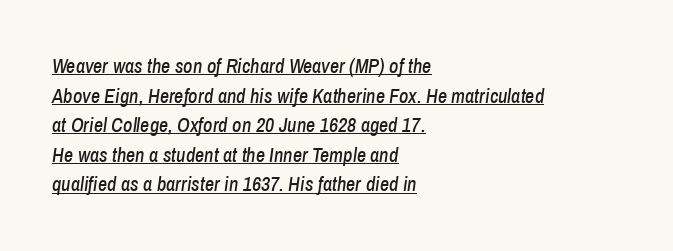
Q: Is the text italic (slanted)? A: Yes, it leans right by about 8 degrees.
Q: Is the text underlined? A: Yes.
Q: How is the paragraph aligned? A: Left-aligned.
Q: Is the spacing between letters normal or unusually wide? A: Normal.
Q: Is the spacing between lines tight, normal or loose? A: Normal.
